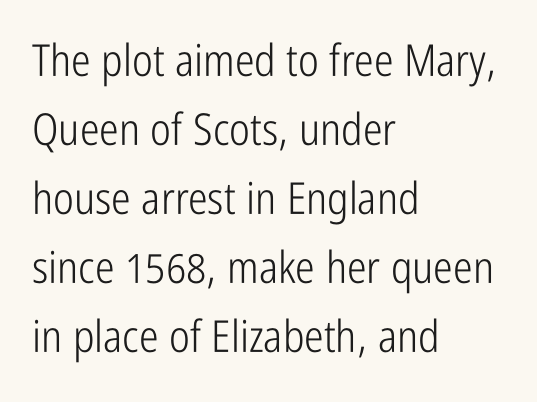
The image shows 44 px light, condensed sans-serif type, upright; set left-aligned, normal line spacing (1.57x), normal letter spacing, not underlined; low stroke contrast and a medium x-height.
